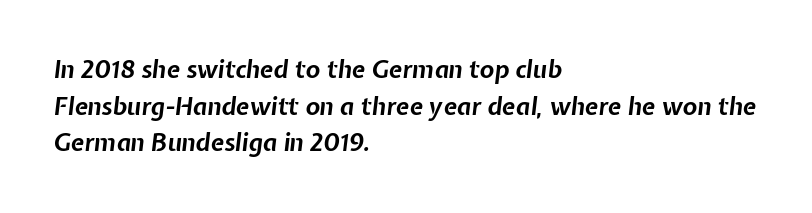
The image shows 24 px bold type, italic (leaning right); set left-aligned, normal line spacing (1.53x), normal letter spacing, not underlined.
